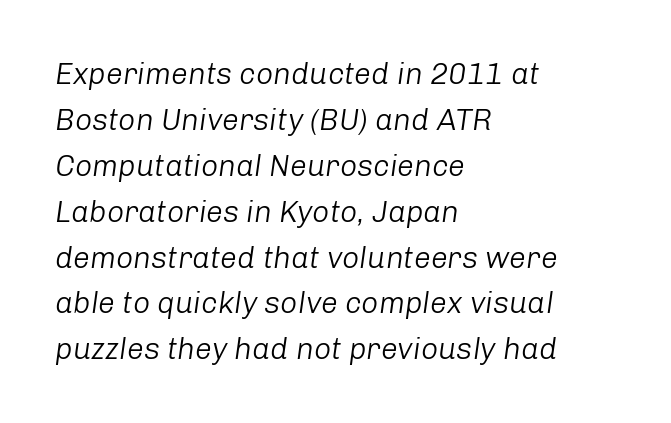
This block has exactly the height ordinary leading produces. Nobody drew a line under any word here. The glyphs look as if they've been sheared to an angle. The face used here is proportionally spaced, like ordinary book or web type. Look at the tracking — it's just the regular setting, nothing added.
